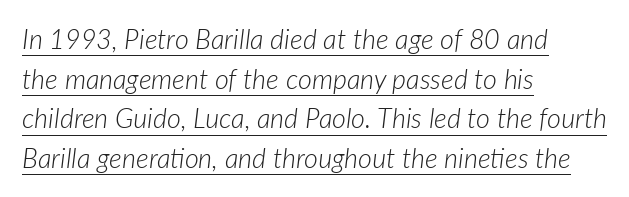
The image shows 27 px text type, italic (leaning right); set left-aligned, normal line spacing (1.47x), normal letter spacing, underlined.
